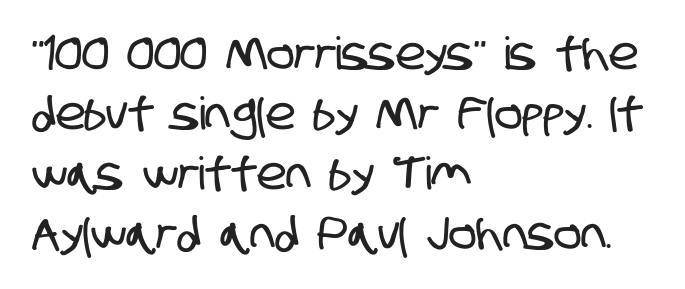
Q: Is the typeface a serif or a sans-serif typeface? A: Sans-serif.
Q: Is the text underlined? A: No.
Q: How is the paragraph aligned? A: Left-aligned.
Q: Is the spacing between letters normal or unusually wide? A: Normal.
Q: Is the spacing between lines tight, normal or loose? A: Normal.
Q: Width (condensed, normal, or wide)? A: Condensed.
Q: Stroke contrast? A: Low.
Q: x-height? A: Large.
Q: Monospaced? A: No.
